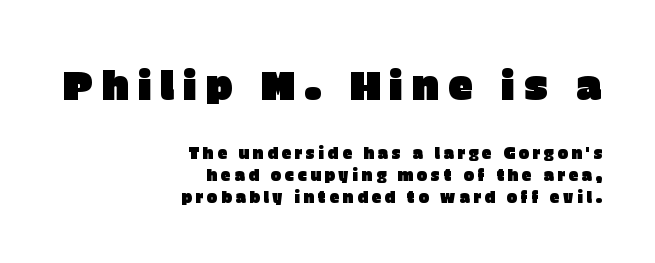
{"serif": "no", "italic": "no", "width": "normal", "stroke_contrast": "low", "x_height": "large", "monospaced": "no", "underline": "no", "align": "right", "line_spacing": "normal", "line_spacing_ratio": 1.38, "letter_spacing": "wide", "letter_spacing_em": 0.21, "larger_block": "first", "size_ratio": 2.5, "glyph_px": 40}
